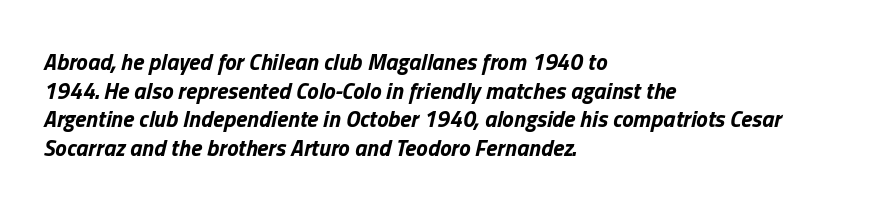
{"italic": "yes", "lean": "right", "slant_degrees": 13, "bold": "yes", "underline": "no", "align": "left", "line_spacing": "normal", "line_spacing_ratio": 1.25, "letter_spacing": "normal", "letter_spacing_em": 0.0, "glyph_px": 23}
